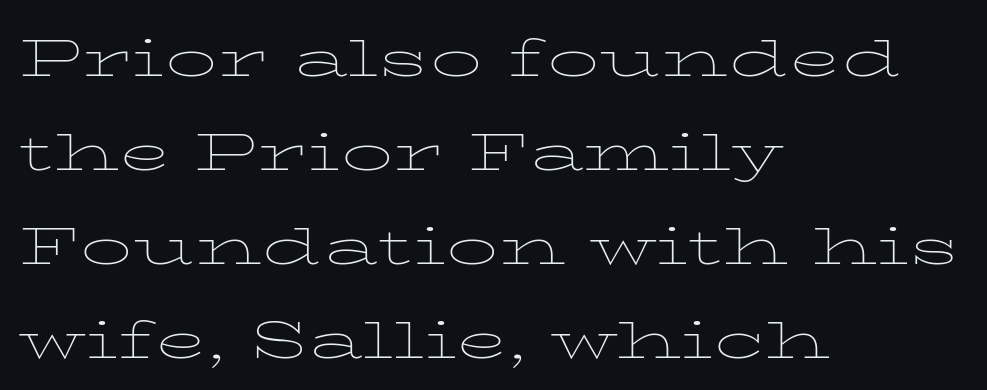
The image shows 68 px thin, wide type, upright; set left-aligned, normal line spacing (1.38x), normal letter spacing, not underlined; low stroke contrast and a medium x-height.
